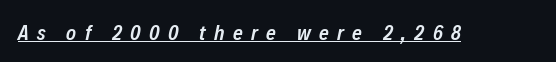
{"italic": "yes", "lean": "right", "slant_degrees": 12, "bold": "semi", "underline": "yes", "letter_spacing": "wide", "letter_spacing_em": 0.4, "glyph_px": 21}
